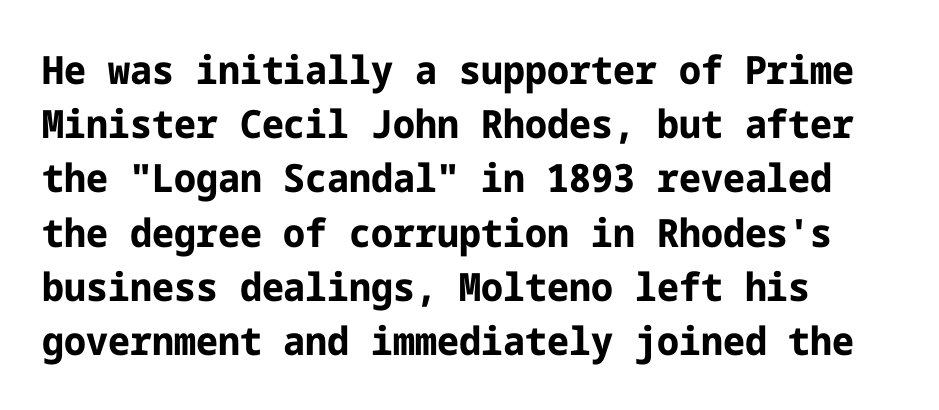
{"serif": "no", "italic": "no", "bold": "yes", "weight": "bold", "width": "normal", "stroke_contrast": "low", "x_height": "medium", "underline": "no", "align": "left", "line_spacing": "normal", "line_spacing_ratio": 1.39, "letter_spacing": "normal", "letter_spacing_em": 0.0, "glyph_px": 39}
